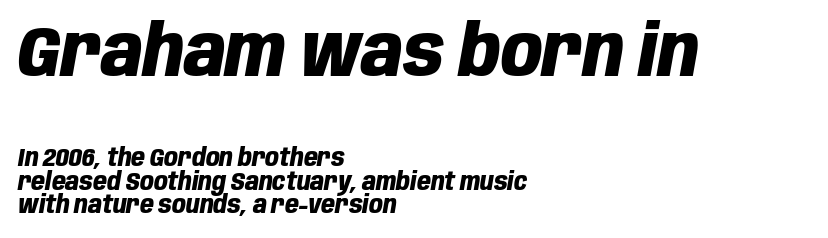
A typesetter would call this leading minimal, almost set solid. The block sitting higher on the canvas is the one with enlarged characters. The lines in this sample share a left origin and differ only in where they stop. This rendering features lettering with no underline. The gaps between neighbouring characters are ordinary and unremarkable. An italicized treatment has been applied to the whole sample.
